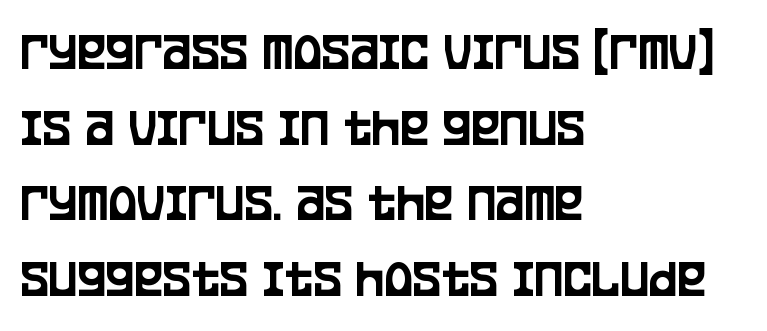
A typesetter would call this proportional, since set widths differ per character. The characters display no serif detailing; their extremities are plain. No extra tracking has been applied to these lines. Notice how the passage keeps a crisp vertical edge on the left only.
